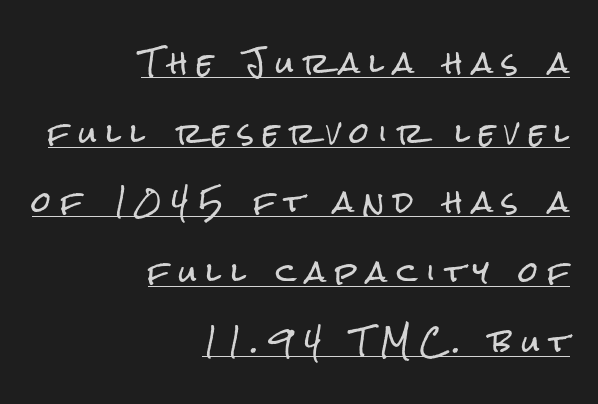
{"serif": "no", "italic": "no", "width": "condensed", "stroke_contrast": "low", "x_height": "medium", "monospaced": "no", "underline": "yes", "align": "right", "line_spacing": "loose", "line_spacing_ratio": 2.49, "letter_spacing": "wide", "letter_spacing_em": 0.34, "glyph_px": 28}
